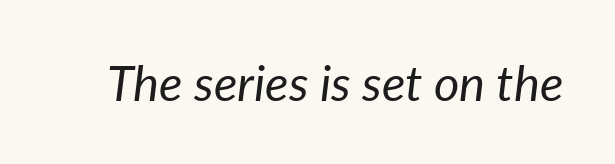
The image shows 49 px regular-weight type, italic (leaning right); set normal letter spacing, not underlined; low stroke contrast and a medium x-height.
